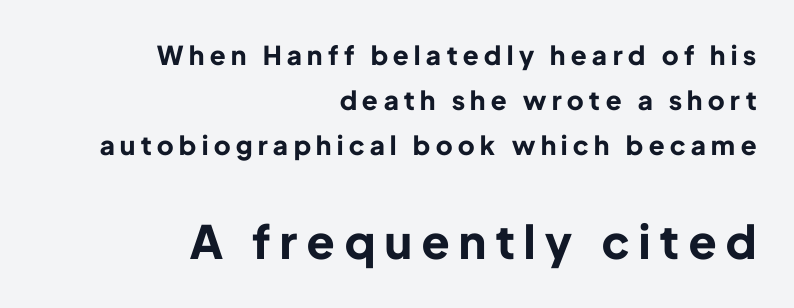
Q: Is the text bold? A: Yes.
Q: Is the text italic (slanted)? A: No, it is upright.
Q: Is the typeface a serif or a sans-serif typeface? A: Sans-serif.
Q: Is the text underlined? A: No.
Q: How is the paragraph aligned? A: Right-aligned.
Q: Is the spacing between letters normal or unusually wide? A: Unusually wide.
Q: Which block of text is set in a larger size, the first (top) or the second (bottom)? A: The second (bottom) one.
Q: Width (condensed, normal, or wide)? A: Normal.
Q: Stroke contrast? A: Low.
Q: x-height? A: Medium.
Q: Monospaced? A: No.
